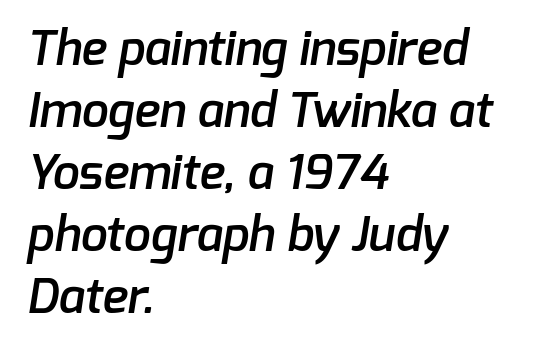
In terms of weight, the rendering is demibold, just under bold. Vertically, the passage feels balanced, rows spaced as you'd expect. What stands out about the letter spacing? Nothing — it is the standard amount. The passage shown is typed in a proportional face where columns would drift. Teacher's note: observe the even left margin — that is flush-left alignment.
